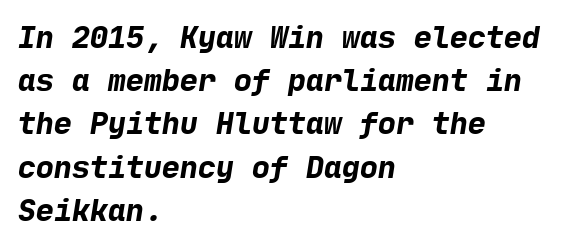
The image shows 30 px bold sans-serif type; set left-aligned, normal line spacing (1.44x), normal letter spacing, not underlined; low stroke contrast and a medium x-height.
